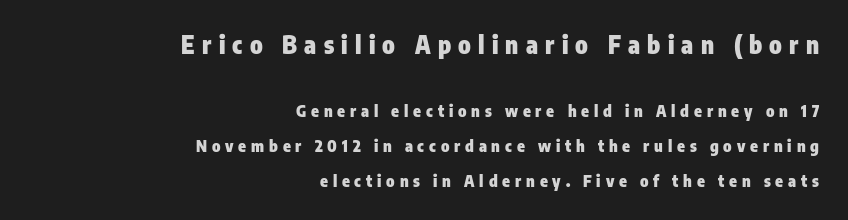
Q: Is the text bold? A: Yes.
Q: Is the text italic (slanted)? A: No, it is upright.
Q: Is the text underlined? A: No.
Q: How is the paragraph aligned? A: Right-aligned.
Q: Is the spacing between letters normal or unusually wide? A: Unusually wide.
Q: Is the spacing between lines tight, normal or loose? A: Loose.
Q: Which block of text is set in a larger size, the first (top) or the second (bottom)? A: The first (top) one.
